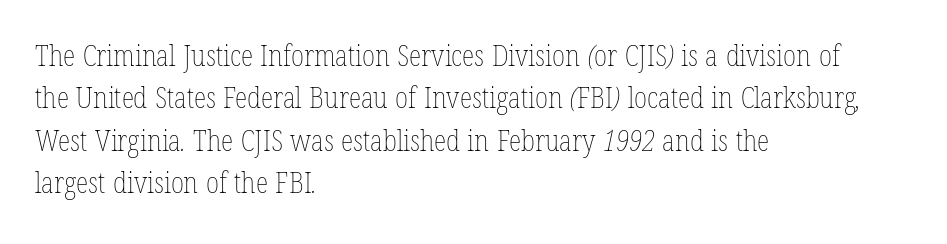
{"bold": "no", "weight": "thin", "width": "condensed", "stroke_contrast": "low", "x_height": "medium", "monospaced": "no", "underline": "no", "align": "left", "line_spacing": "normal", "line_spacing_ratio": 1.46, "letter_spacing": "normal", "letter_spacing_em": 0.0, "glyph_px": 29}
